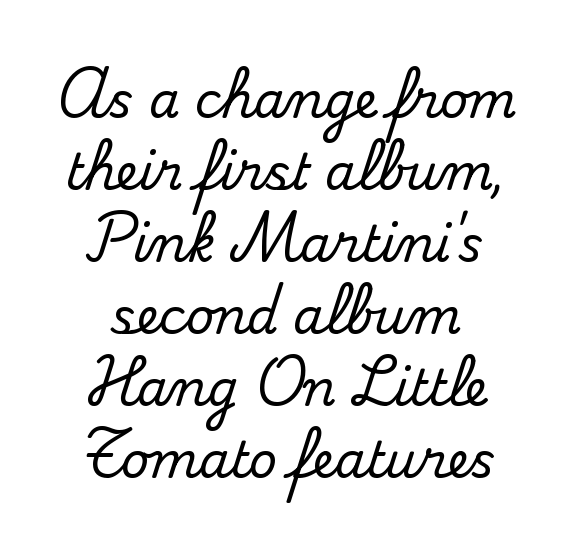
Note the varied advance widths — an 'i' is clearly narrower than an 'm'. The typesetter chose a symmetrical, centered arrangement here. These lines sit exactly where default settings would place them.
